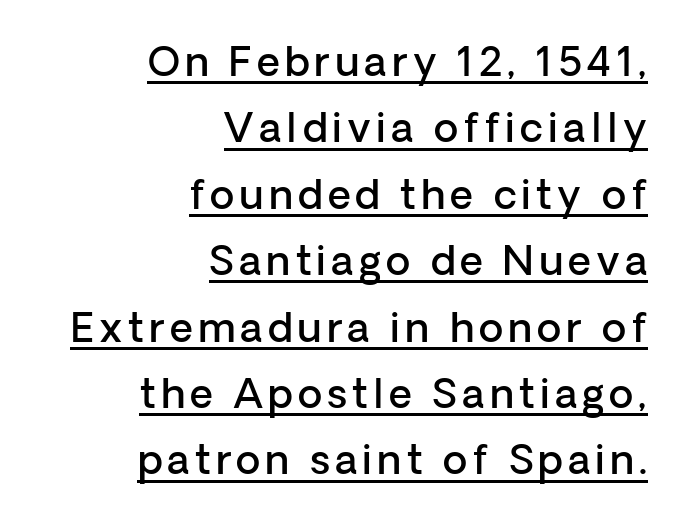
{"serif": "no", "italic": "no", "bold": "semi", "weight": "semibold", "width": "normal", "stroke_contrast": "low", "x_height": "medium", "monospaced": "no", "underline": "yes", "align": "right", "line_spacing": "normal", "line_spacing_ratio": 1.66, "glyph_px": 40}
